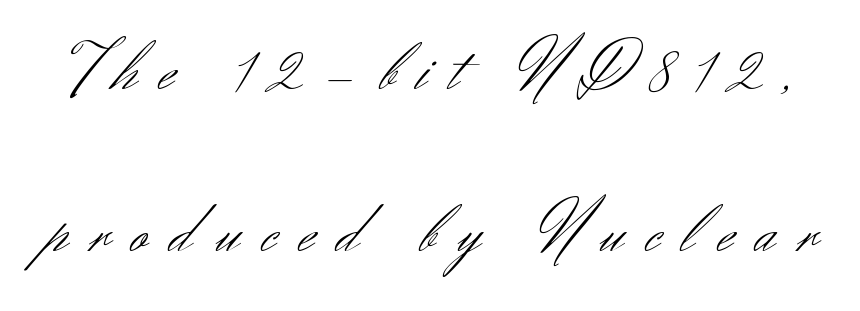
The image shows 70 px light sans-serif type; set loose line spacing (2.32x), unusually wide letter spacing (+0.32 em), not underlined; medium stroke contrast and a small x-height.
